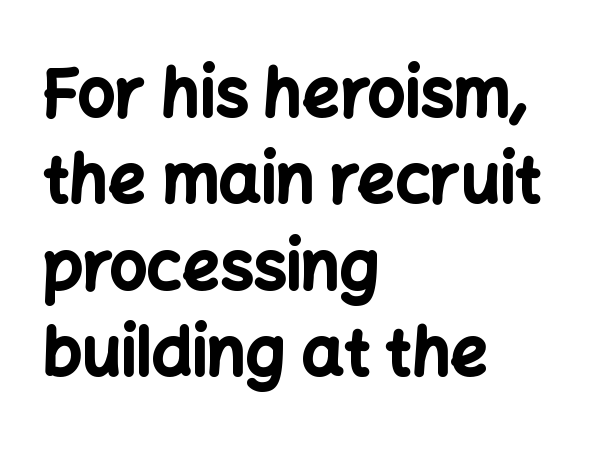
The image shows 66 px bold sans-serif type, upright; set left-aligned, normal line spacing (1.31x), normal letter spacing, not underlined; low stroke contrast and a medium x-height.
